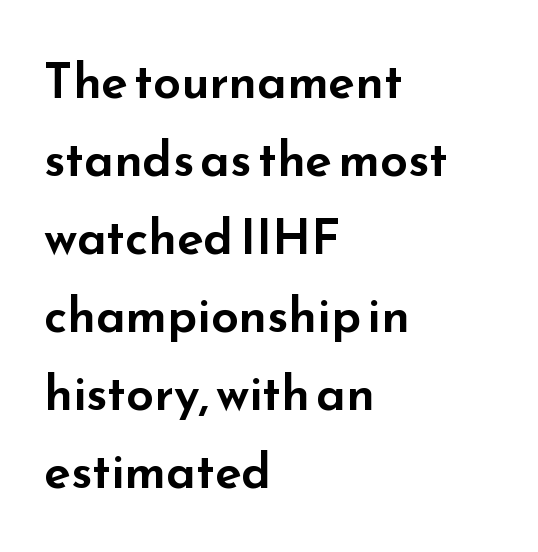
The image shows 49 px wide sans-serif type, upright; set left-aligned, normal line spacing (1.59x), normal letter spacing, not underlined; low stroke contrast and a small x-height.
